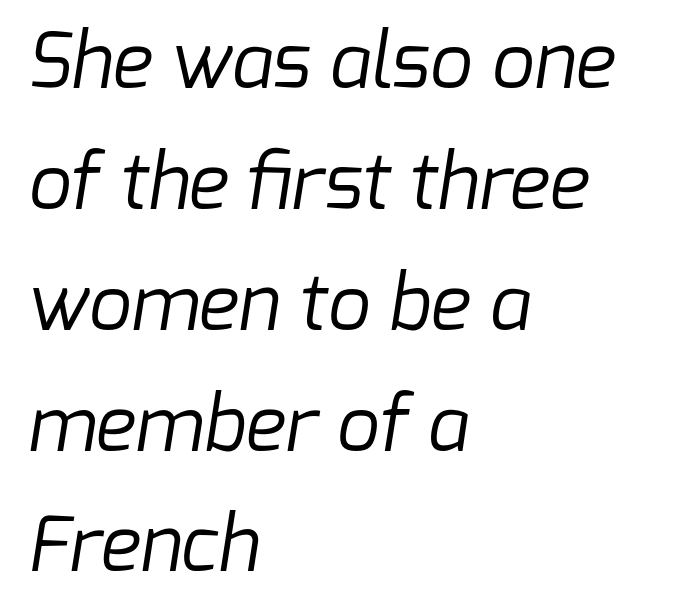
Q: Is the text bold? A: No.
Q: Is the typeface a serif or a sans-serif typeface? A: Sans-serif.
Q: Is the text underlined? A: No.
Q: How is the paragraph aligned? A: Left-aligned.
Q: Is the spacing between letters normal or unusually wide? A: Normal.
Q: Is the spacing between lines tight, normal or loose? A: Normal.
Q: Width (condensed, normal, or wide)? A: Normal.
Q: Stroke contrast? A: Low.
Q: x-height? A: Medium.
Q: Monospaced? A: No.
